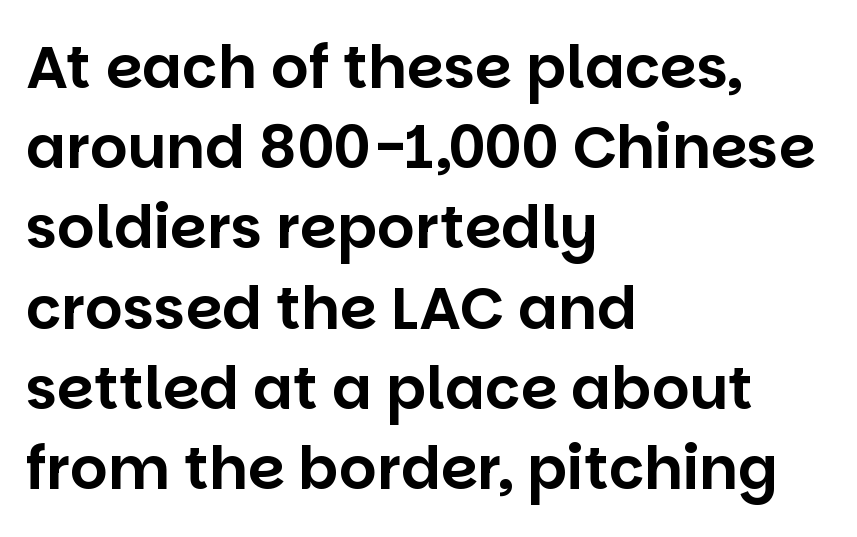
The image shows 59 px sans-serif type, upright; set left-aligned, normal line spacing (1.36x), normal letter spacing, not underlined; low stroke contrast and a large x-height.
